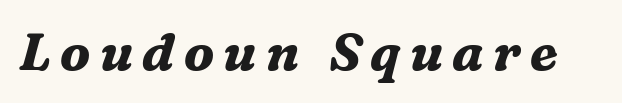
The image shows 52 px bold serif type, italic (leaning right); set not underlined; medium stroke contrast and a medium x-height.
